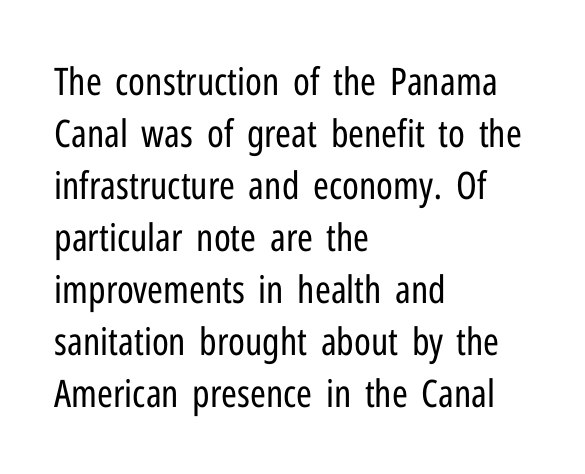
{"serif": "no", "italic": "no", "bold": "no", "weight": "regular", "width": "condensed", "stroke_contrast": "low", "x_height": "medium", "monospaced": "no", "underline": "no", "align": "left", "line_spacing": "normal", "line_spacing_ratio": 1.37, "letter_spacing": "normal", "letter_spacing_em": 0.0, "glyph_px": 38}
